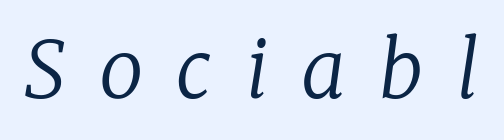
The image shows 79 px regular-weight serif type, italic (leaning right); set unusually wide letter spacing (+0.42 em), not underlined; low stroke contrast and a medium x-height.
